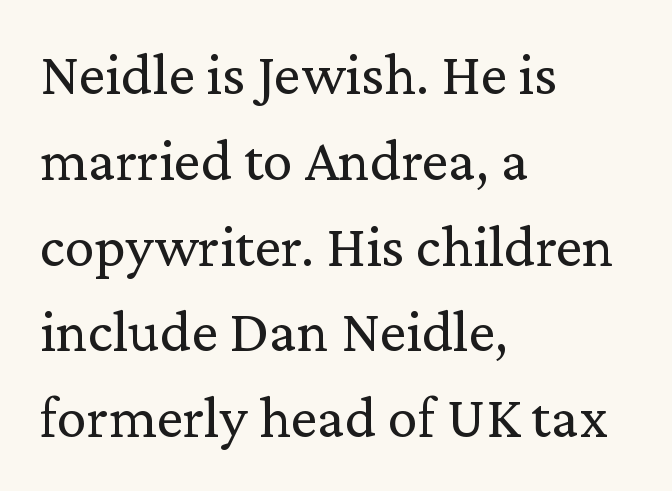
Q: Is the text bold? A: No.
Q: Is the text italic (slanted)? A: No, it is upright.
Q: Is the typeface a serif or a sans-serif typeface? A: Serif.
Q: Is the text underlined? A: No.
Q: How is the paragraph aligned? A: Left-aligned.
Q: Is the spacing between letters normal or unusually wide? A: Normal.
Q: Is the spacing between lines tight, normal or loose? A: Normal.
Q: Width (condensed, normal, or wide)? A: Normal.
Q: Stroke contrast? A: Low.
Q: x-height? A: Medium.
Q: Monospaced? A: No.
